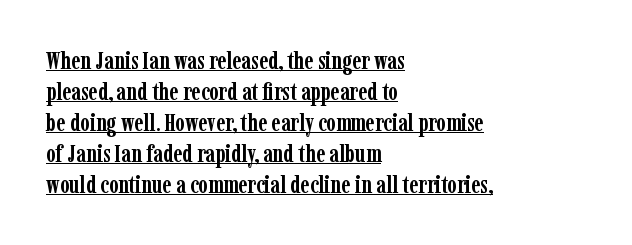
Q: Is the text bold? A: Yes.
Q: Is the text italic (slanted)? A: No, it is upright.
Q: Is the text underlined? A: Yes.
Q: How is the paragraph aligned? A: Left-aligned.
Q: Is the spacing between letters normal or unusually wide? A: Normal.
Q: Is the spacing between lines tight, normal or loose? A: Normal.
